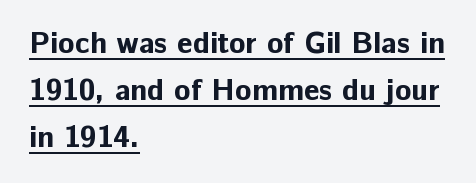
Caption: bold face, heavy strokes. Posture: straight, roman, zero tilt. Spacing verdict: proportional, widths tailored to each character. Default kerning and tracking; the words read as compact shapes.
